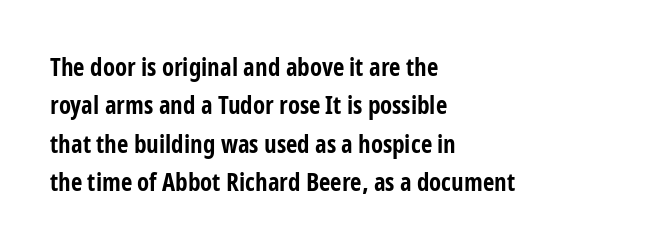
Here the glyphs are tracked normally, forming tight word shapes. Does the weight exceed regular? Yes, all the way to bold. The text block is weighted toward the left margin, trailing off unevenly rightward. Style check: upright. Notice how descenders clear the ascenders below comfortably — that's standard leading. Glance below the letters and you will spot only blank space.
